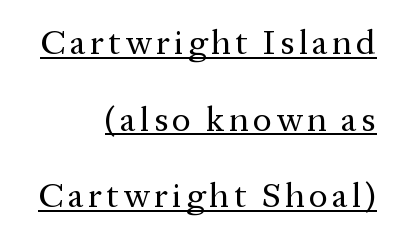
Right-aligned paragraph, ragged on the left. Descenders here cross a horizontal rule under the line. Font category for this specimen: serif. Varying glyph widths throughout — classic text-font behaviour. The cut favours lightness, reaching ordinary text weight at its darkest. This block would shrink considerably if given ordinary leading; it's expanded now.
